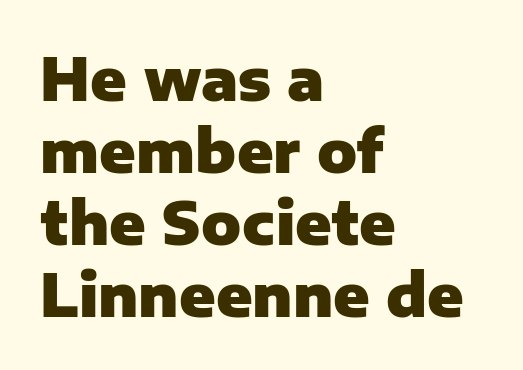
{"serif": "no", "italic": "no", "bold": "yes", "weight": "heavy", "width": "normal", "stroke_contrast": "low", "x_height": "medium", "monospaced": "no", "underline": "no", "align": "left", "line_spacing_ratio": 1.22, "letter_spacing": "normal", "letter_spacing_em": 0.0, "glyph_px": 59}
